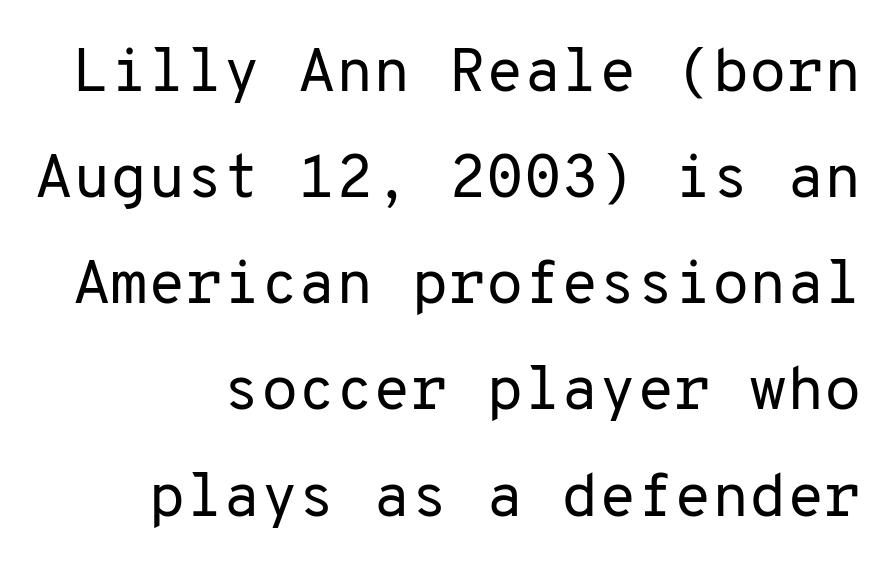
The image shows 61 px regular-weight sans-serif type, upright, monospaced; set right-aligned, line spacing 1.74x, normal letter spacing, not underlined; low stroke contrast and a medium x-height.
